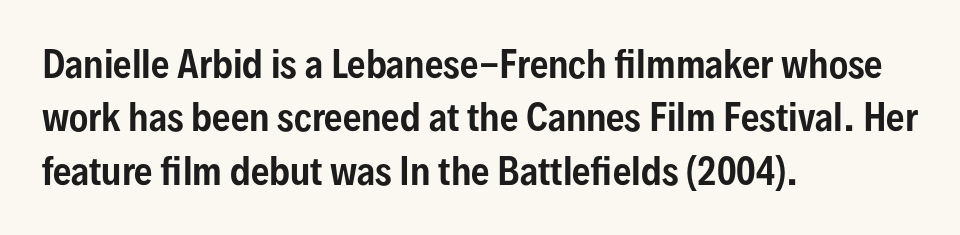
Reading down the column, the eye jumps a familiar distance to each next line. Look at the tracking — it's just the regular setting, nothing added. A roman cut, with each character standing at attention. To sum up the face: it is a sans, with no serifs. Only glyphs here, with clear space below each row.
